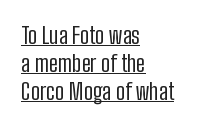
Q: Is the text bold? A: No.
Q: Is the text italic (slanted)? A: No, it is upright.
Q: Is the text underlined? A: Yes.
Q: How is the paragraph aligned? A: Left-aligned.
Q: Is the spacing between letters normal or unusually wide? A: Normal.
